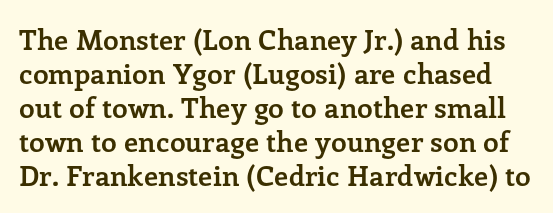
The image shows 28 px semibold serif type, upright; set line spacing 1.21x, normal letter spacing, not underlined; low stroke contrast and a medium x-height.
